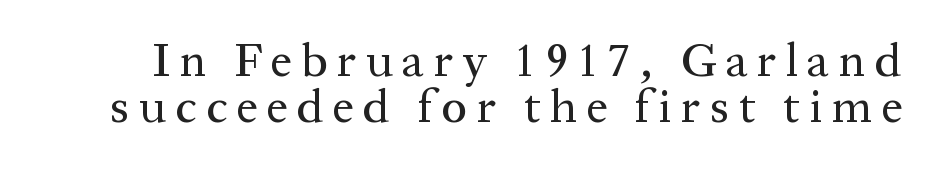
The image shows 47 px serif type, upright; set tight line spacing (0.97x), unusually wide letter spacing (+0.2 em), not underlined; medium stroke contrast and a medium x-height.
